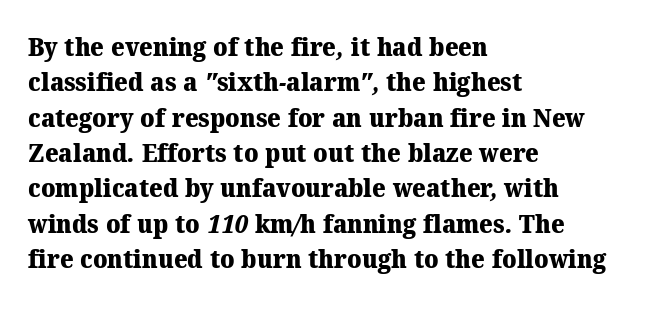
Q: Is the text bold? A: Yes.
Q: Is the text underlined? A: No.
Q: How is the paragraph aligned? A: Left-aligned.
Q: Is the spacing between letters normal or unusually wide? A: Normal.
Q: Is the spacing between lines tight, normal or loose? A: Normal.
